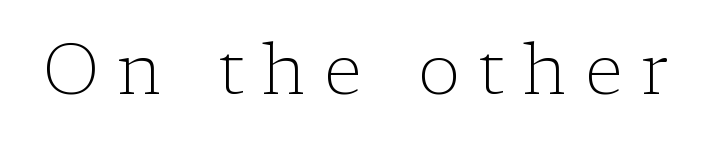
{"serif": "yes", "italic": "no", "bold": "no", "weight": "light", "width": "normal", "stroke_contrast": "low", "x_height": "medium", "monospaced": "no", "underline": "no", "letter_spacing": "wide", "letter_spacing_em": 0.26, "glyph_px": 71}
